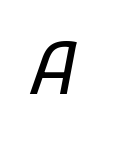
{"italic": "yes", "lean": "right", "slant_degrees": 11, "bold": "no", "weight": "regular", "width": "normal", "stroke_contrast": "low", "x_height": "medium", "monospaced": "no", "underline": "no", "letter_spacing": "wide", "letter_spacing_em": 0.38, "glyph_px": 71}
